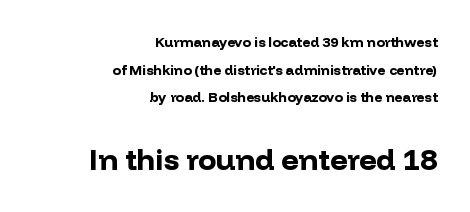
The image shows 30 px bold sans-serif type, upright; set right-aligned, loose line spacing (1.98x), normal letter spacing, not underlined; the second (bottom) block is 2.14x larger; low stroke contrast and a medium x-height.
